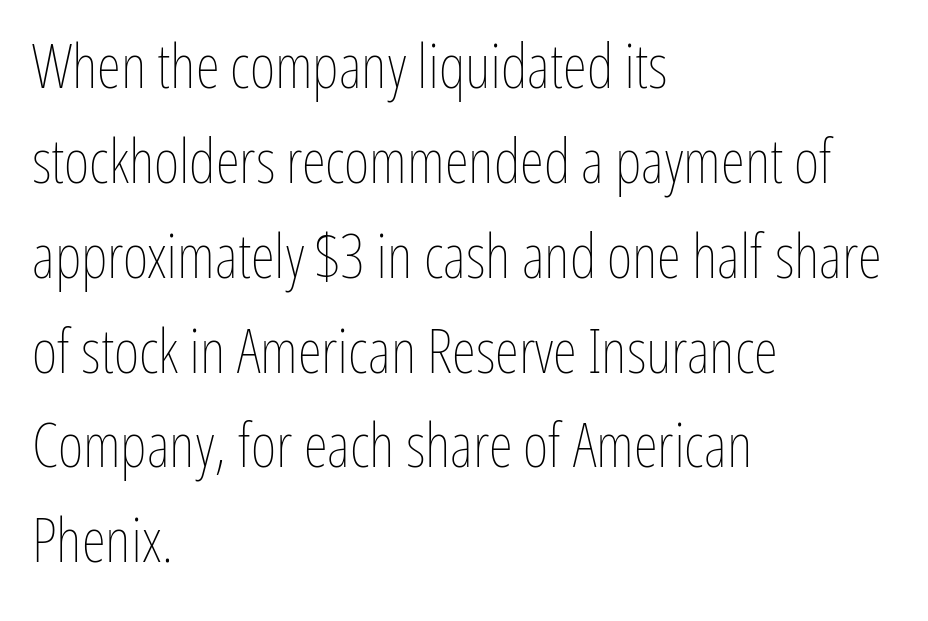
{"italic": "no", "bold": "no", "weight": "thin", "width": "condensed", "stroke_contrast": "low", "x_height": "medium", "monospaced": "no", "underline": "no", "align": "left", "line_spacing": "normal", "line_spacing_ratio": 1.53, "letter_spacing": "normal", "letter_spacing_em": 0.0, "glyph_px": 62}
